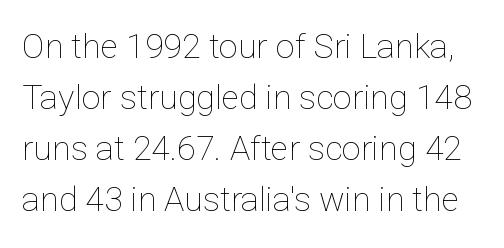
Q: Is the text bold? A: No.
Q: Is the text italic (slanted)? A: No, it is upright.
Q: Is the text underlined? A: No.
Q: Is the spacing between letters normal or unusually wide? A: Normal.
Q: Is the spacing between lines tight, normal or loose? A: Normal.
Q: Width (condensed, normal, or wide)? A: Normal.
Q: Stroke contrast? A: Low.
Q: x-height? A: Medium.
Q: Monospaced? A: No.
